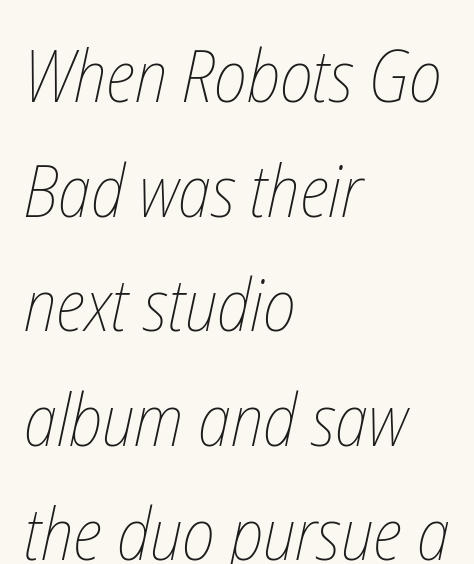
{"bold": "no", "weight": "thin", "width": "condensed", "stroke_contrast": "low", "x_height": "medium", "monospaced": "no", "underline": "no", "align": "left", "line_spacing": "normal", "line_spacing_ratio": 1.57, "letter_spacing": "normal", "letter_spacing_em": 0.0, "glyph_px": 73}
